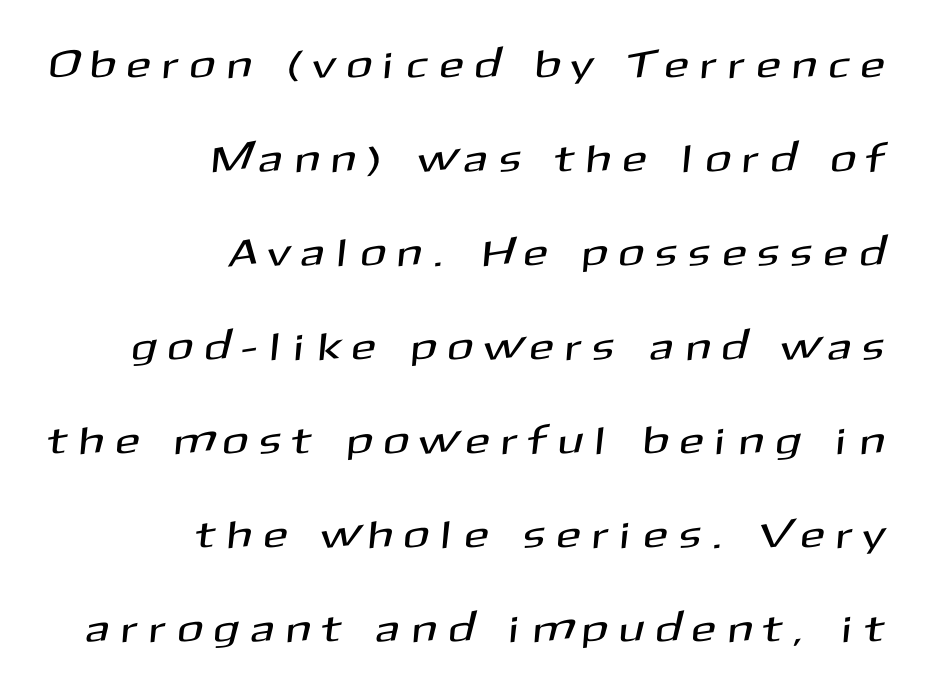
This sample uses expanded letter spacing, leaving extra air between glyphs. Casual observation: everything's shoved over to the right. The baseline area is clear. The rendering shows plain stroke endings on the letterforms — a sans-serif design. This sample has the flowing, uneven cadence of proportional lettering.
